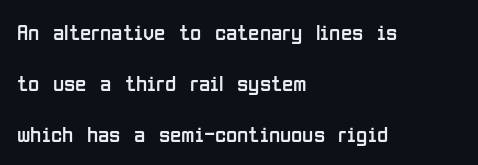
The font's upright variant was chosen for this text. Words appear dense and cohesive because spacing is normal. Glance below the letters and you will spot only blank space. Heaviness? Minimal to ordinary, like unemphasized prose. In terms of leading, this rendering errs on the spacious side.
